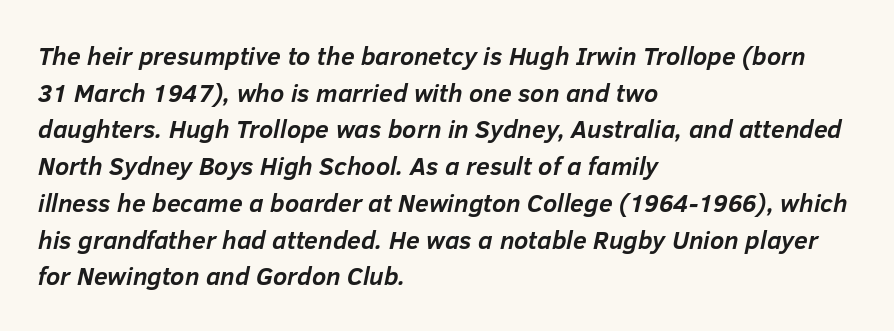
The image shows 25 px bold type, italic (leaning right); set left-aligned, normal line spacing (1.47x), normal letter spacing, not underlined.
